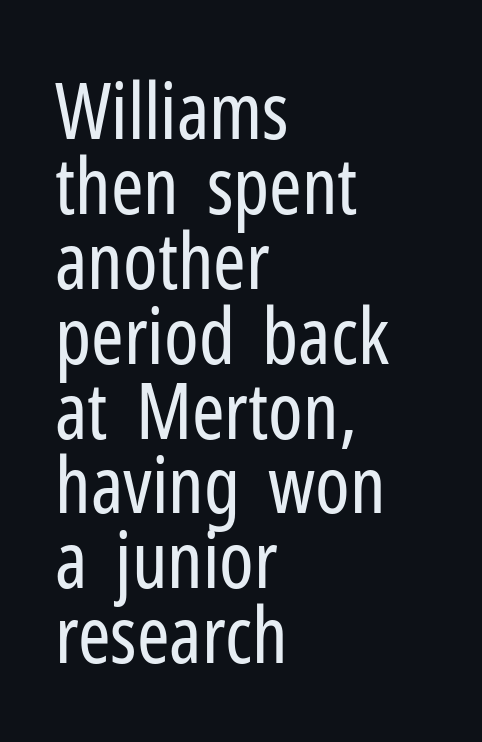
The image shows 78 px regular-weight, condensed sans-serif type, upright; set left-aligned, tight line spacing (0.96x), normal letter spacing, not underlined; low stroke contrast and a medium x-height.
